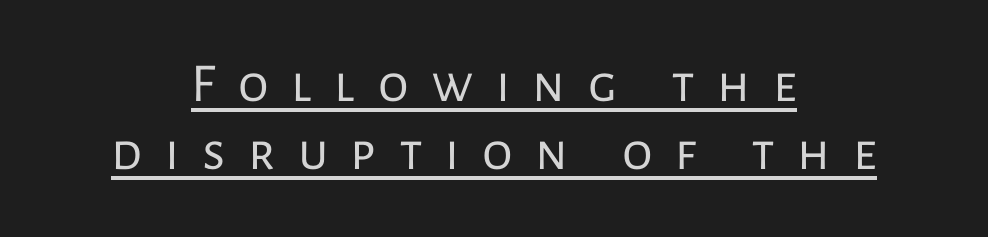
The image shows 55 px regular-weight sans-serif type, upright; set centered, line spacing 1.23x, unusually wide letter spacing (+0.41 em), underlined; low stroke contrast and a medium x-height.
